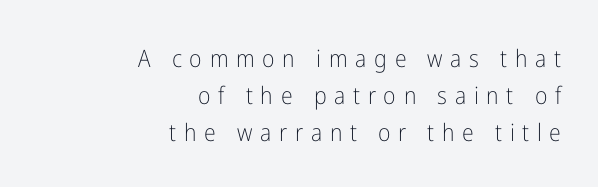
{"italic": "no", "bold": "no", "underline": "no", "align": "right", "line_spacing": "normal", "line_spacing_ratio": 1.54, "letter_spacing": "wide", "letter_spacing_em": 0.32, "glyph_px": 24}
